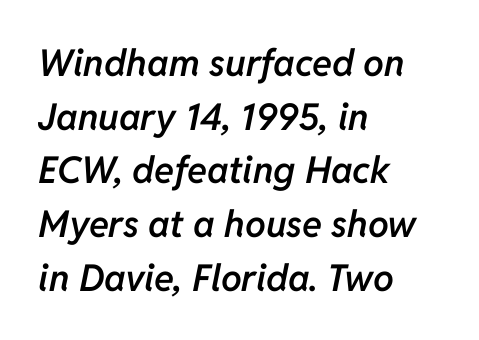
The image shows 37 px semibold type, italic (leaning right); set left-aligned, normal line spacing (1.45x), normal letter spacing, not underlined; low stroke contrast and a medium x-height.
